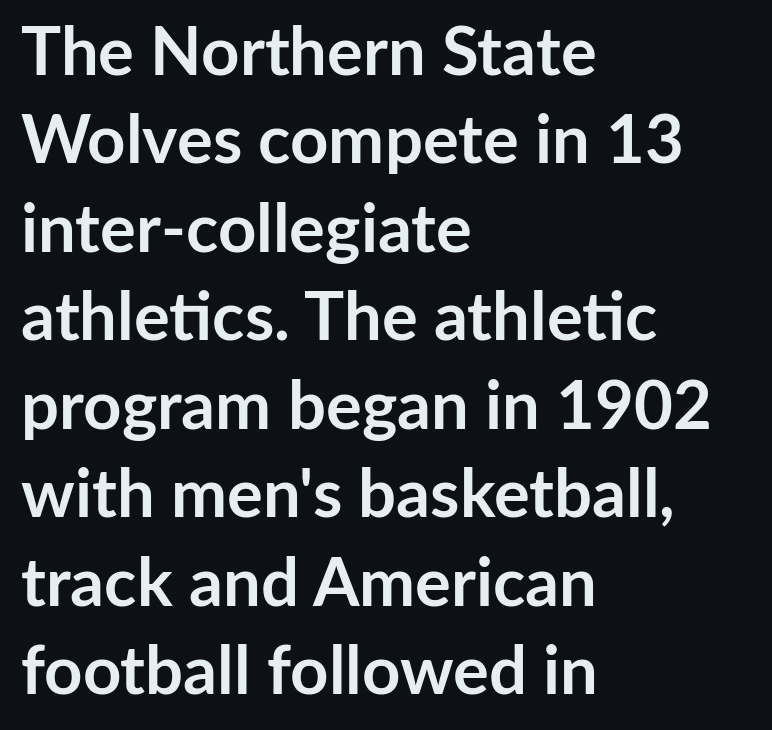
{"serif": "no", "italic": "no", "bold": "yes", "weight": "semibold", "width": "normal", "stroke_contrast": "low", "x_height": "medium", "monospaced": "no", "underline": "no", "align": "left", "line_spacing": "normal", "line_spacing_ratio": 1.32, "letter_spacing": "normal", "letter_spacing_em": 0.0, "glyph_px": 67}
